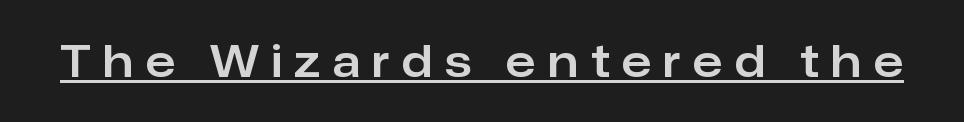
The lettering is marked with a stroke running underneath it. Observe the absence of serifs on each vertical stroke in this sample. The face used here is proportionally spaced, like ordinary book or web type. You can tell it's not italic because the verticals are truly vertical.
